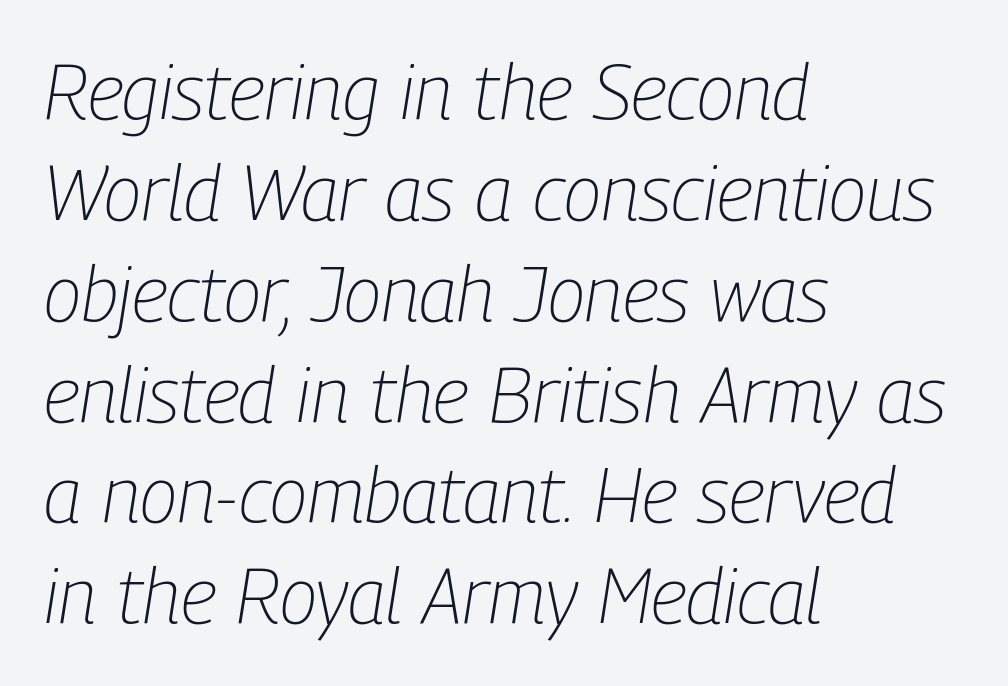
{"italic": "yes", "lean": "right", "slant_degrees": 9, "bold": "no", "weight": "light", "width": "condensed", "stroke_contrast": "low", "x_height": "medium", "monospaced": "no", "underline": "no", "align": "left", "line_spacing": "normal", "line_spacing_ratio": 1.31, "letter_spacing": "normal", "letter_spacing_em": 0.0, "glyph_px": 77}
